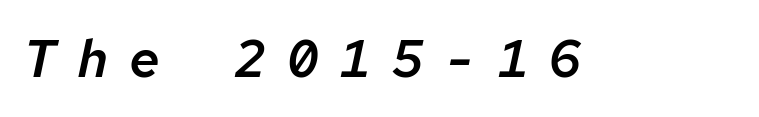
Q: Is the text italic (slanted)? A: Yes, it leans right by about 12 degrees.
Q: Is the text underlined? A: No.
Q: Is the spacing between letters normal or unusually wide? A: Unusually wide.
Q: Width (condensed, normal, or wide)? A: Normal.
Q: Stroke contrast? A: Low.
Q: x-height? A: Medium.
Q: Monospaced? A: Yes.
